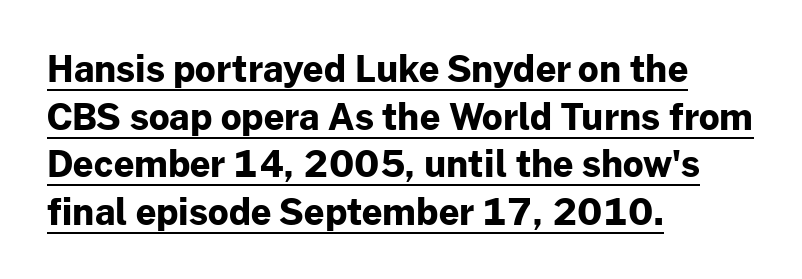
The image shows 36 px bold sans-serif type, upright; set left-aligned, normal line spacing (1.32x), normal letter spacing, underlined; low stroke contrast and a medium x-height.
